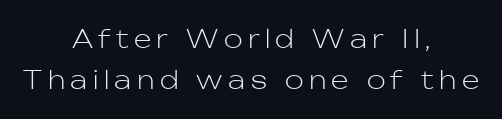
The image shows 25 px text type, upright; set centered, normal line spacing (1.64x), unusually wide letter spacing (+0.22 em), not underlined.
